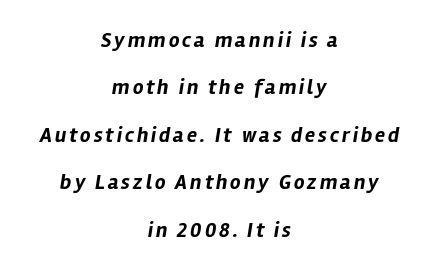
The image shows 21 px bold type, italic (leaning right); set centered, loose line spacing (2.26x), not underlined.
